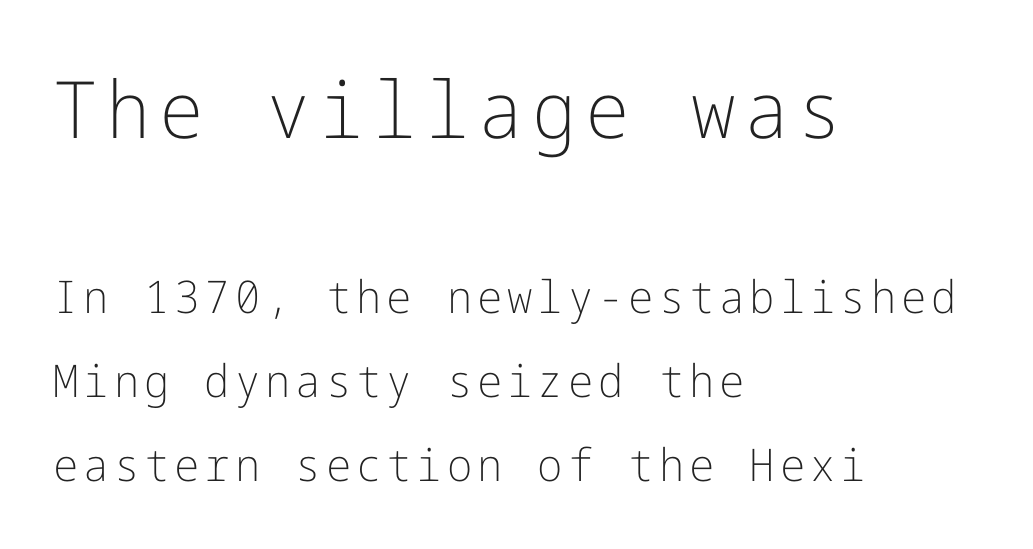
Bigger letters appear in the top chunk; the bottom chunk is reduced. Only glyphs here, with clear space below each row. The passage shown is not bold in any degree. Posture: vertical.
